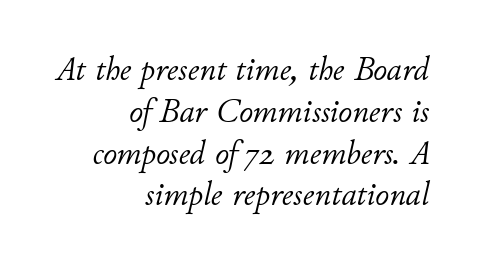
The image shows 34 px light type, italic (leaning right); set right-aligned, line spacing 1.23x, normal letter spacing, not underlined; low stroke contrast and a small x-height.
